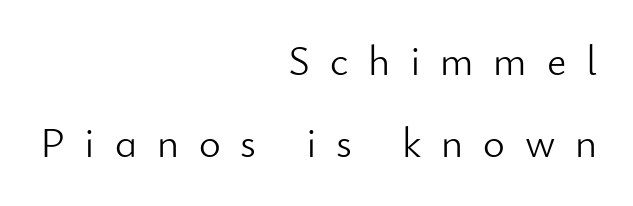
{"serif": "no", "italic": "no", "bold": "no", "weight": "light", "width": "normal", "stroke_contrast": "low", "x_height": "small", "monospaced": "no", "underline": "no", "align": "right", "line_spacing": "loose", "line_spacing_ratio": 1.95, "letter_spacing": "wide", "letter_spacing_em": 0.47, "glyph_px": 42}
